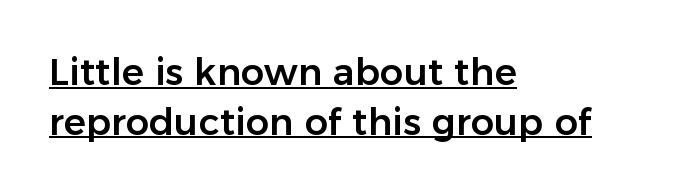
The image shows 37 px sans-serif type, upright; set left-aligned, normal line spacing (1.34x), normal letter spacing, underlined; low stroke contrast and a medium x-height.
